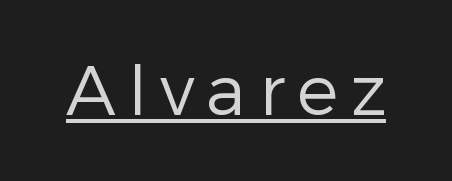
{"serif": "no", "italic": "no", "bold": "no", "weight": "regular", "width": "normal", "stroke_contrast": "low", "x_height": "medium", "monospaced": "no", "underline": "yes", "glyph_px": 69}
